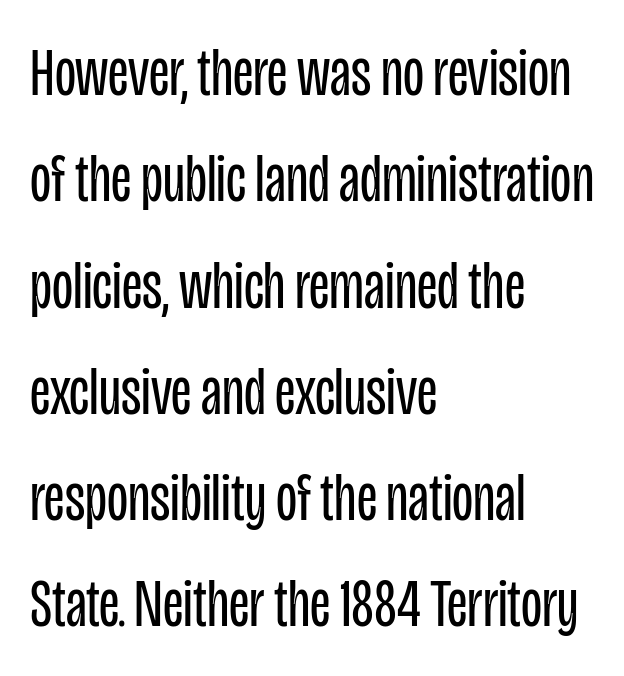
{"serif": "no", "italic": "no", "bold": "no", "weight": "regular", "width": "condensed", "stroke_contrast": "low", "x_height": "large", "monospaced": "no", "underline": "no", "align": "left", "line_spacing": "normal", "line_spacing_ratio": 1.54, "letter_spacing": "normal", "letter_spacing_em": 0.0, "glyph_px": 69}
